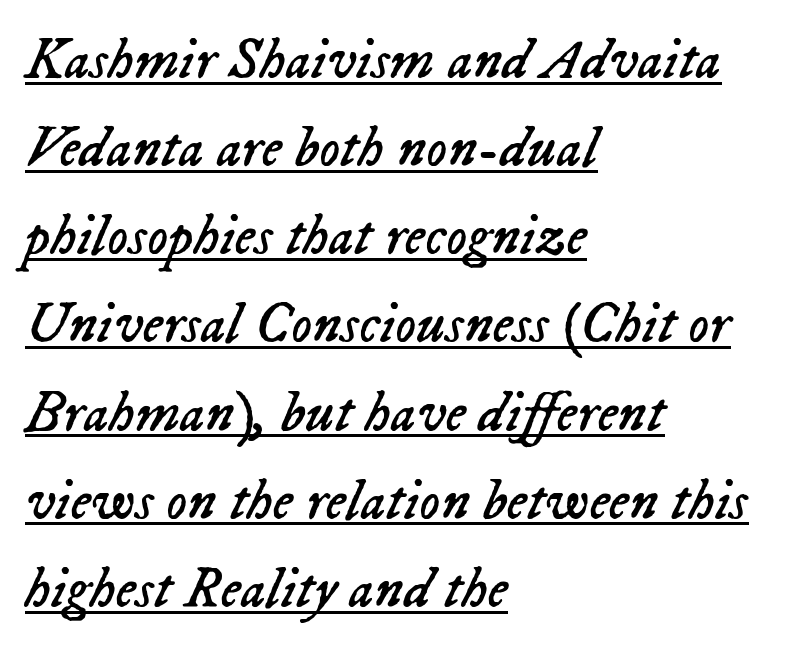
The image shows 58 px regular-weight type, italic (leaning right); set left-aligned, normal line spacing (1.52x), normal letter spacing, underlined; low stroke contrast and a medium x-height.
